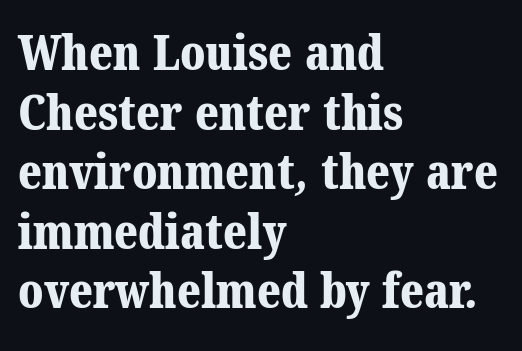
Q: Is the text bold? A: Yes.
Q: Is the typeface a serif or a sans-serif typeface? A: Serif.
Q: Is the text underlined? A: No.
Q: How is the paragraph aligned? A: Left-aligned.
Q: Is the spacing between letters normal or unusually wide? A: Normal.
Q: Width (condensed, normal, or wide)? A: Normal.
Q: Stroke contrast? A: Medium.
Q: x-height? A: Medium.
Q: Monospaced? A: No.
